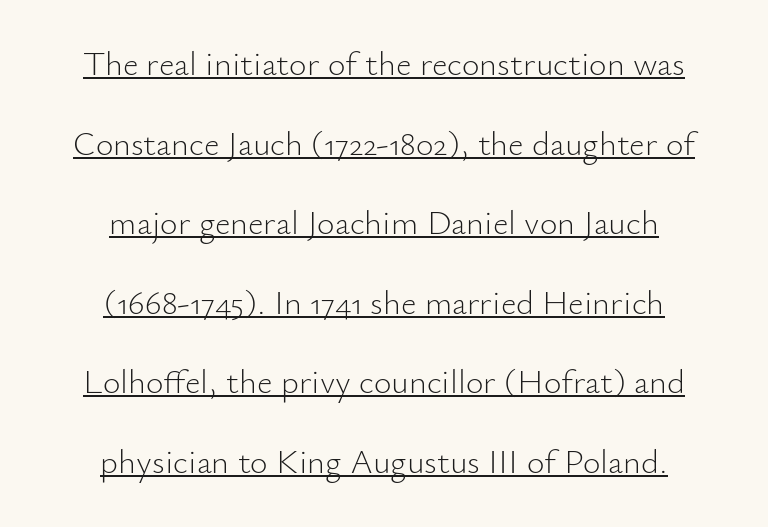
{"serif": "no", "italic": "no", "bold": "no", "weight": "light", "width": "normal", "stroke_contrast": "low", "x_height": "small", "monospaced": "no", "underline": "yes", "align": "center", "line_spacing": "loose", "line_spacing_ratio": 2.34, "letter_spacing": "normal", "letter_spacing_em": 0.0, "glyph_px": 34}
